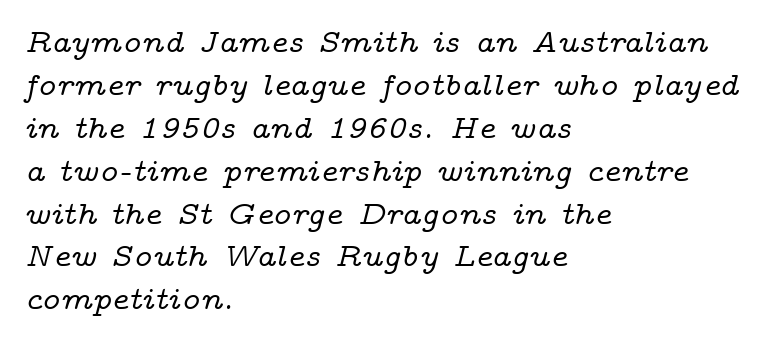
Q: Is the text italic (slanted)? A: Yes, it leans right by about 14 degrees.
Q: Is the typeface a serif or a sans-serif typeface? A: Serif.
Q: Is the text underlined? A: No.
Q: How is the paragraph aligned? A: Left-aligned.
Q: Is the spacing between letters normal or unusually wide? A: Normal.
Q: Is the spacing between lines tight, normal or loose? A: Normal.
Q: Width (condensed, normal, or wide)? A: Wide.
Q: Stroke contrast? A: Low.
Q: x-height? A: Medium.
Q: Monospaced? A: No.
